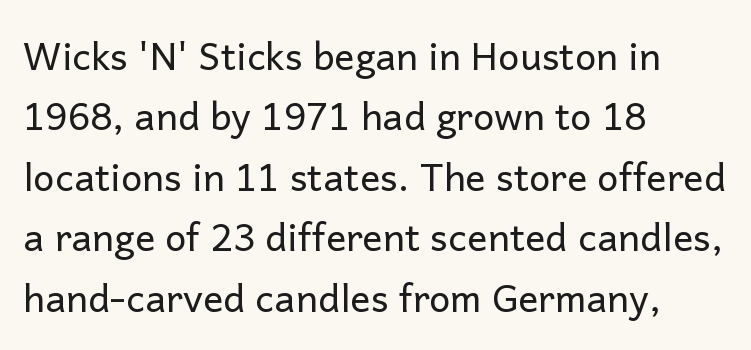
The image shows 38 px regular-weight sans-serif type, upright; set left-aligned, normal line spacing (1.59x), normal letter spacing, not underlined; low stroke contrast and a medium x-height.
